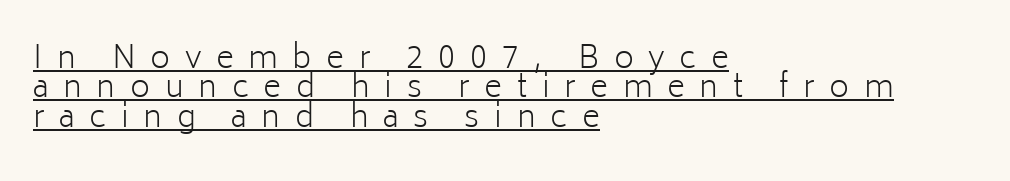
{"serif": "no", "italic": "no", "bold": "no", "weight": "light", "width": "normal", "stroke_contrast": "low", "x_height": "medium", "monospaced": "no", "underline": "yes", "align": "left", "line_spacing": "tight", "line_spacing_ratio": 0.95, "letter_spacing": "wide", "letter_spacing_em": 0.47, "glyph_px": 31}
